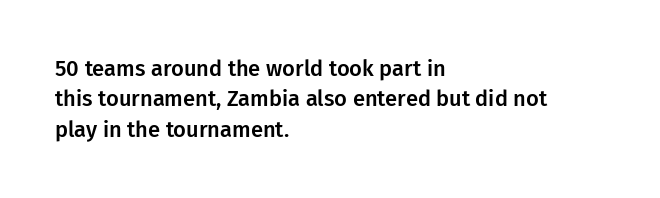
Descenders are the only things crossing below the line. The paragraph has a hard left edge and a soft right edge. Nothing unusual about the tracking: characters are spaced as the font intends. Vertically, the passage feels balanced, rows spaced as you'd expect. If you drew a line through each stem, it would be perfectly vertical.
